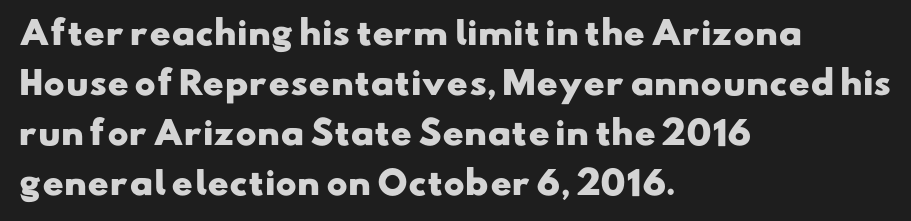
Q: Is the text bold? A: Yes.
Q: Is the typeface a serif or a sans-serif typeface? A: Sans-serif.
Q: Is the text underlined? A: No.
Q: How is the paragraph aligned? A: Left-aligned.
Q: Is the spacing between letters normal or unusually wide? A: Normal.
Q: Is the spacing between lines tight, normal or loose? A: Normal.
Q: Width (condensed, normal, or wide)? A: Wide.
Q: Stroke contrast? A: Low.
Q: x-height? A: Small.
Q: Monospaced? A: No.
